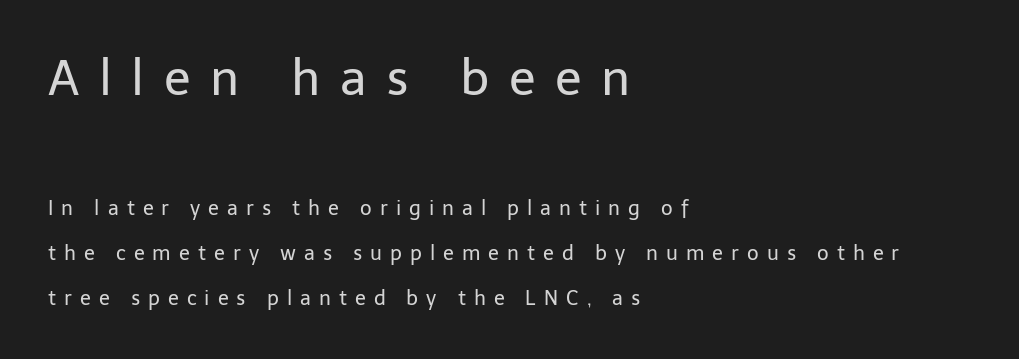
{"serif": "no", "italic": "no", "bold": "no", "weight": "regular", "width": "normal", "stroke_contrast": "low", "x_height": "medium", "monospaced": "no", "underline": "no", "align": "left", "line_spacing": "loose", "line_spacing_ratio": 2.23, "letter_spacing": "wide", "letter_spacing_em": 0.4, "larger_block": "first", "size_ratio": 2.45, "glyph_px": 49}
